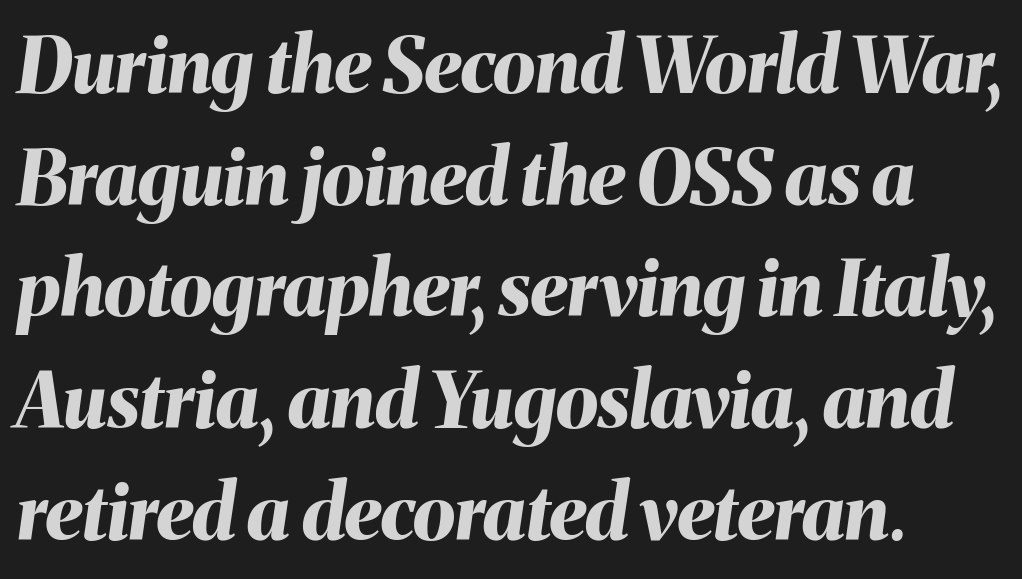
The image shows 77 px bold type, italic (leaning right); set normal line spacing (1.45x), normal letter spacing, not underlined; medium stroke contrast and a medium x-height.
